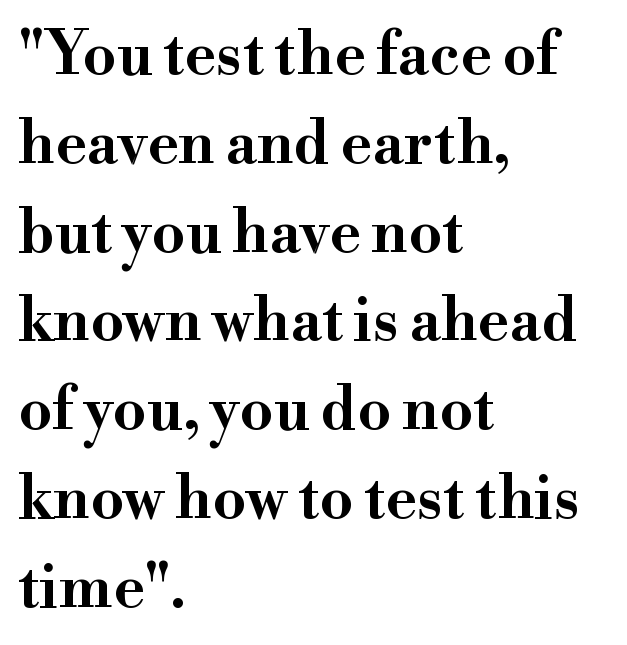
Q: Is the text italic (slanted)? A: No, it is upright.
Q: Is the typeface a serif or a sans-serif typeface? A: Serif.
Q: Is the text underlined? A: No.
Q: How is the paragraph aligned? A: Left-aligned.
Q: Is the spacing between letters normal or unusually wide? A: Normal.
Q: Is the spacing between lines tight, normal or loose? A: Normal.
Q: Width (condensed, normal, or wide)? A: Wide.
Q: Stroke contrast? A: High.
Q: x-height? A: Small.
Q: Monospaced? A: No.
